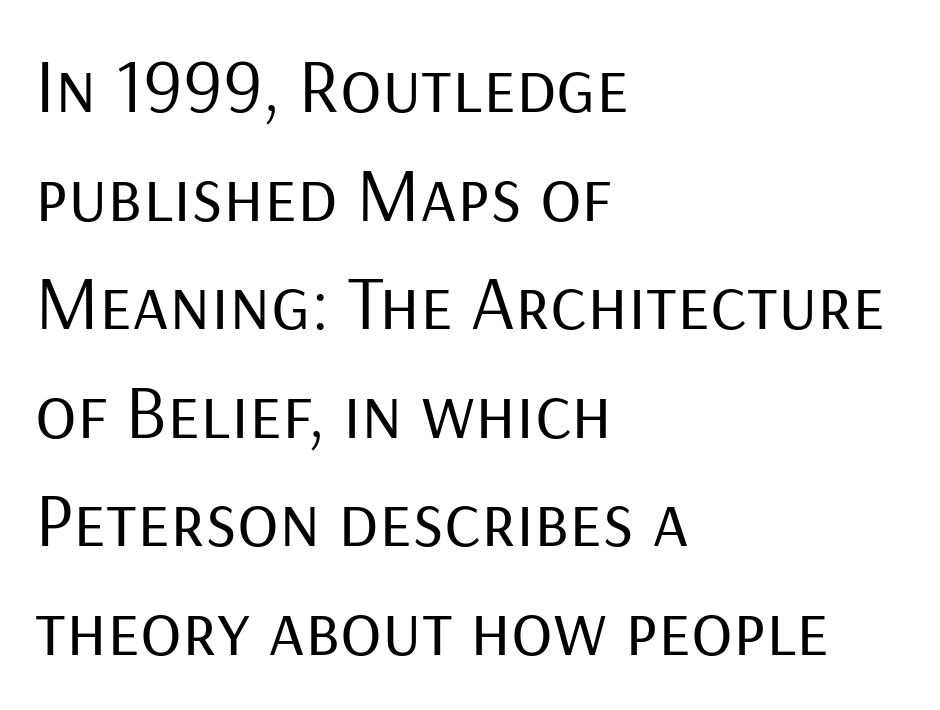
Vertically, the passage feels balanced, rows spaced as you'd expect. Letterform terminals end flat and unadorned throughout the passage. No word sits above an underline. Posture: upright roman. Each stroke keeps to a modest, everyday thickness or less. These lines are rendered in a variable-pitch font.
